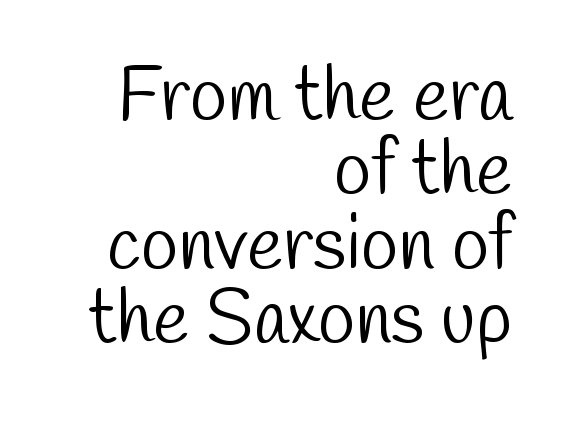
Q: Is the text bold? A: No.
Q: Is the typeface a serif or a sans-serif typeface? A: Sans-serif.
Q: Is the text underlined? A: No.
Q: How is the paragraph aligned? A: Right-aligned.
Q: Is the spacing between letters normal or unusually wide? A: Normal.
Q: Is the spacing between lines tight, normal or loose? A: Tight.
Q: Width (condensed, normal, or wide)? A: Condensed.
Q: Stroke contrast? A: Low.
Q: x-height? A: Medium.
Q: Monospaced? A: No.
